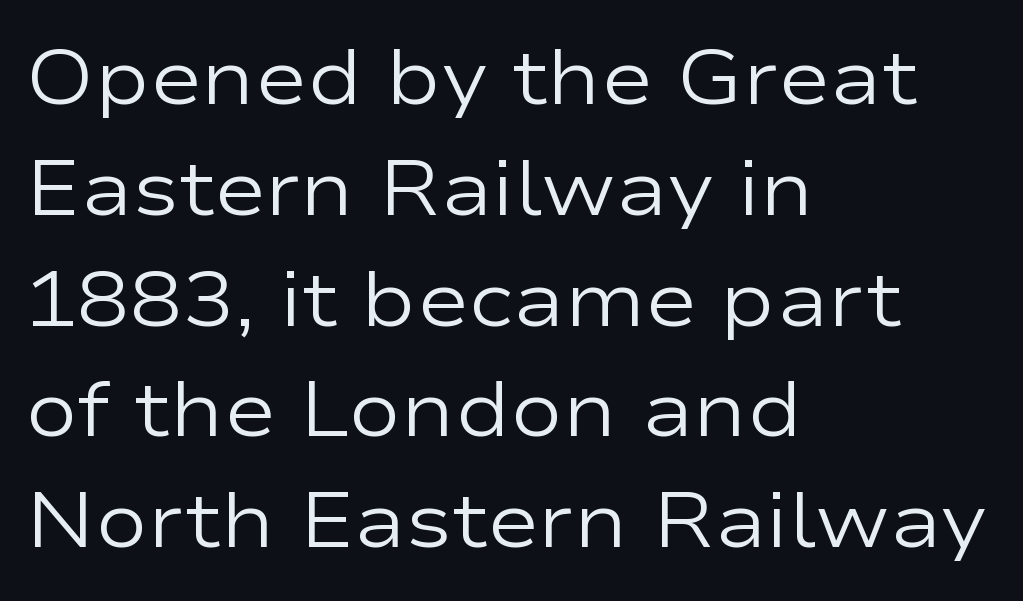
{"serif": "no", "italic": "no", "bold": "no", "weight": "regular", "width": "wide", "stroke_contrast": "low", "x_height": "medium", "monospaced": "no", "underline": "no", "align": "left", "line_spacing": "normal", "line_spacing_ratio": 1.42, "letter_spacing": "normal", "letter_spacing_em": 0.0, "glyph_px": 78}
